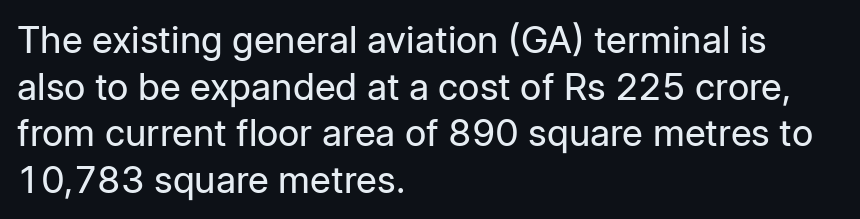
The image shows 37 px regular-weight sans-serif type, upright; set left-aligned, normal line spacing (1.26x), normal letter spacing, not underlined; low stroke contrast and a medium x-height.
